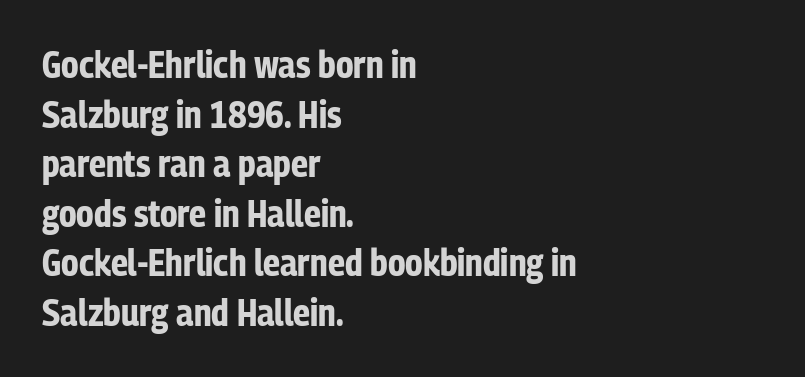
Italic? Not at all — the glyphs are vertical. Tracking here is standard; glyphs follow each other at the usual distance. The face used here has the dense, thick strokes of a bold. Proportional: the letters do not fall into vertical columns. The rendering uses a moderate line-height, typical for paragraphs.
